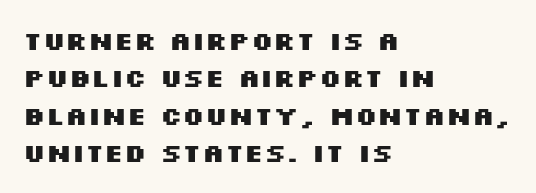
Q: Is the text bold? A: Yes.
Q: Is the text italic (slanted)? A: No, it is upright.
Q: Is the text underlined? A: No.
Q: How is the paragraph aligned? A: Left-aligned.
Q: Is the spacing between letters normal or unusually wide? A: Normal.
Q: Is the spacing between lines tight, normal or loose? A: Normal.
